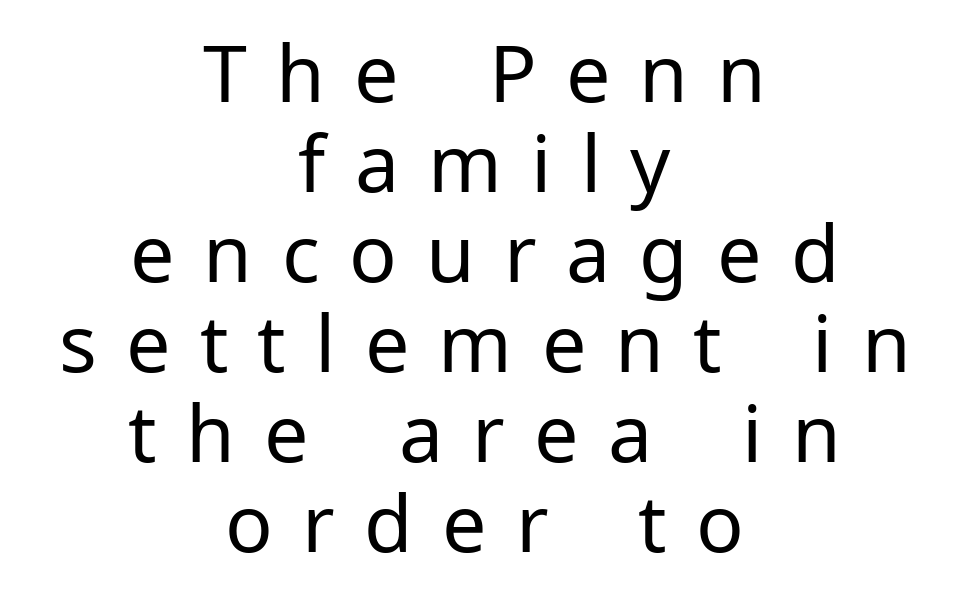
{"serif": "no", "italic": "no", "bold": "no", "weight": "regular", "width": "normal", "stroke_contrast": "low", "x_height": "medium", "monospaced": "no", "underline": "no", "align": "center", "line_spacing": "tight", "line_spacing_ratio": 1.14, "letter_spacing": "wide", "letter_spacing_em": 0.37, "glyph_px": 79}
